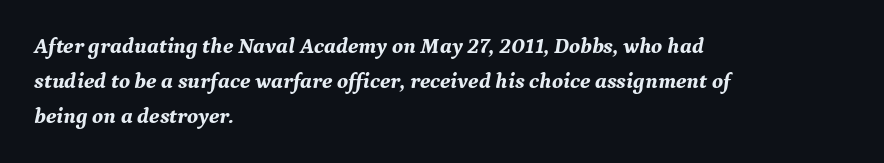
Q: Is the text bold? A: Yes.
Q: Is the text italic (slanted)? A: Yes, it leans right by about 9 degrees.
Q: Is the text underlined? A: No.
Q: How is the paragraph aligned? A: Left-aligned.
Q: Is the spacing between letters normal or unusually wide? A: Normal.
Q: Is the spacing between lines tight, normal or loose? A: Normal.
